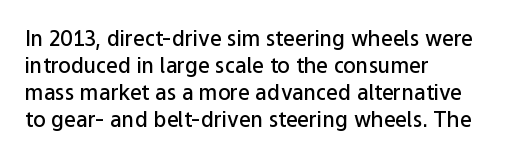
The image shows 21 px text type, upright; set left-aligned, normal line spacing (1.29x), normal letter spacing, not underlined.
